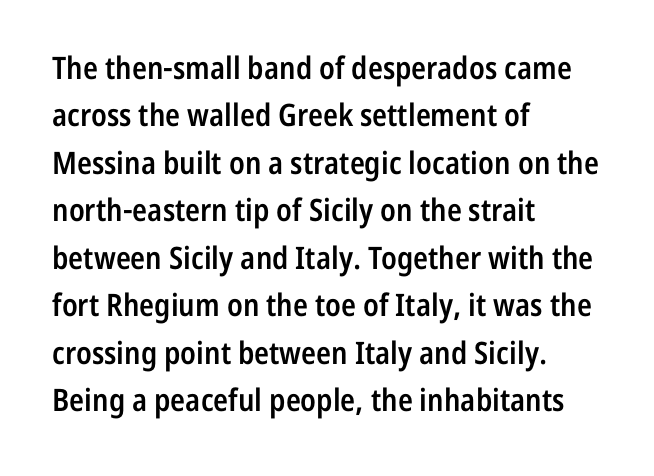
{"serif": "no", "italic": "no", "bold": "semi", "weight": "semibold", "width": "condensed", "stroke_contrast": "low", "x_height": "medium", "monospaced": "no", "underline": "no", "align": "left", "line_spacing": "normal", "line_spacing_ratio": 1.53, "letter_spacing": "normal", "letter_spacing_em": 0.0, "glyph_px": 31}
